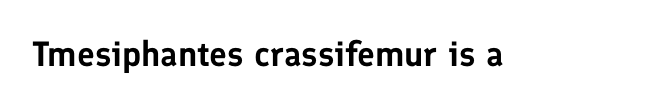
{"serif": "no", "italic": "no", "width": "normal", "stroke_contrast": "low", "x_height": "medium", "monospaced": "no", "underline": "no", "letter_spacing": "normal", "letter_spacing_em": 0.0, "glyph_px": 35}
